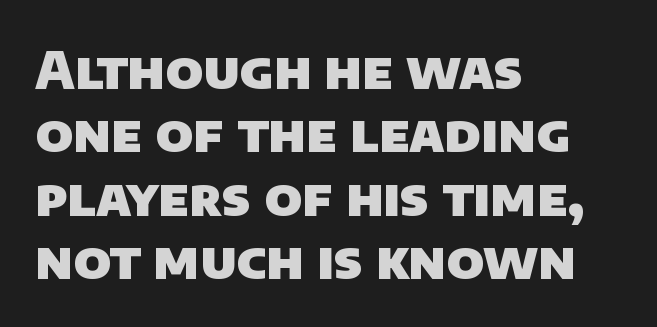
The image shows 52 px heavy sans-serif type; set left-aligned, line spacing 1.22x, normal letter spacing, not underlined; low stroke contrast and a large x-height.
